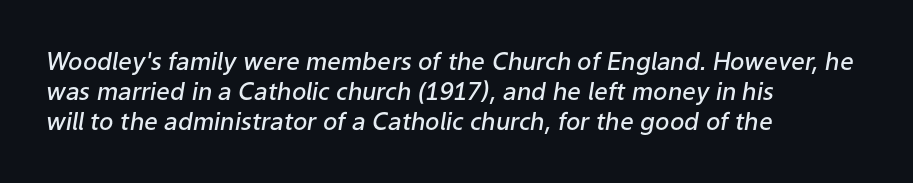
Q: Is the text bold? A: Semi-bold.
Q: Is the text italic (slanted)? A: Yes, it leans right by about 9 degrees.
Q: Is the text underlined? A: No.
Q: How is the paragraph aligned? A: Left-aligned.
Q: Is the spacing between letters normal or unusually wide? A: Normal.
Q: Is the spacing between lines tight, normal or loose? A: Normal.
